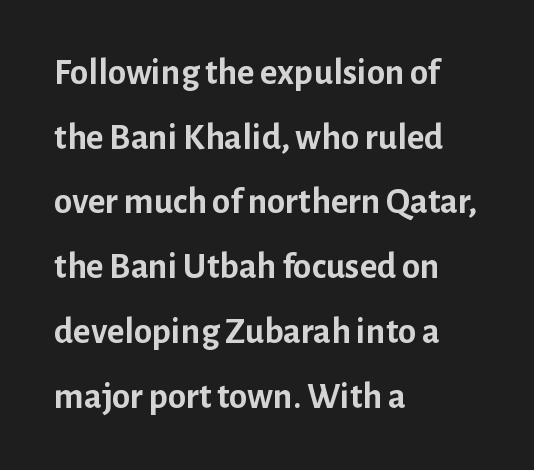
The gap between lines stays unmarked. You can tell it's not italic because the verticals are truly vertical. The face used here is rendered with its standard letterfit. Heft: maximum for text — a bold. The lines in this sample share a left origin and differ only in where they stop. Stroke terminals: plain, sans-serif.
